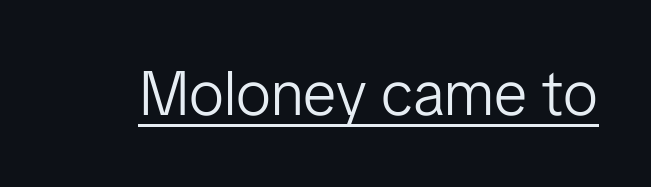
{"serif": "no", "italic": "no", "bold": "no", "weight": "light", "width": "normal", "stroke_contrast": "low", "x_height": "medium", "monospaced": "no", "underline": "yes", "letter_spacing": "normal", "letter_spacing_em": 0.0, "glyph_px": 62}
